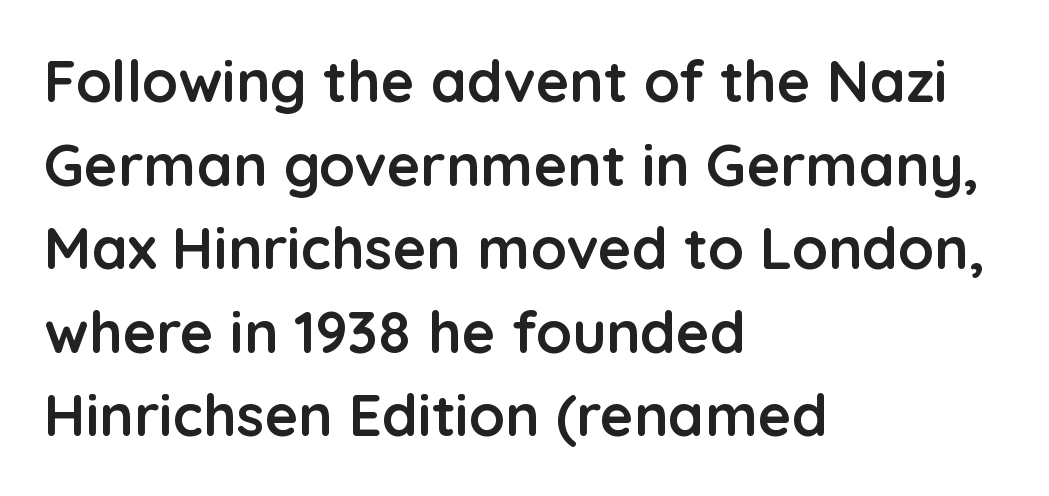
{"serif": "no", "italic": "no", "bold": "yes", "weight": "semibold", "width": "normal", "stroke_contrast": "low", "x_height": "medium", "monospaced": "no", "underline": "no", "align": "left", "line_spacing": "normal", "line_spacing_ratio": 1.44, "letter_spacing": "normal", "letter_spacing_em": 0.0, "glyph_px": 58}
